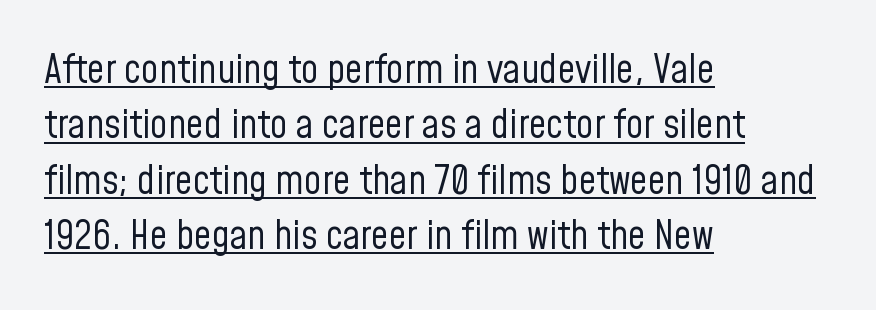
Q: Is the text bold? A: No.
Q: Is the text italic (slanted)? A: No, it is upright.
Q: Is the typeface a serif or a sans-serif typeface? A: Sans-serif.
Q: Is the text underlined? A: Yes.
Q: How is the paragraph aligned? A: Left-aligned.
Q: Is the spacing between letters normal or unusually wide? A: Normal.
Q: Is the spacing between lines tight, normal or loose? A: Normal.
Q: Width (condensed, normal, or wide)? A: Condensed.
Q: Stroke contrast? A: Low.
Q: x-height? A: Medium.
Q: Monospaced? A: No.
